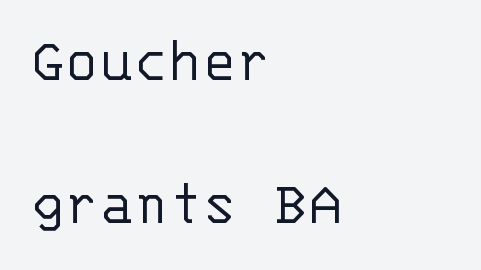
Compared with typical body copy, the letter spacing here is the same. Horizontal bands of white between lines are thick stripes. The face looks like a standard text weight, possibly lighter. Unlike a traditional serif, this face leaves its strokes unadorned.
